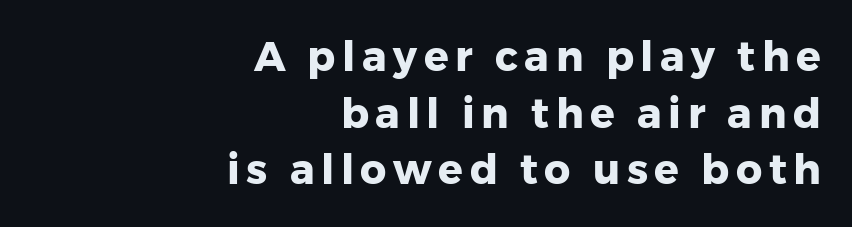
If you measured baseline to baseline, you'd find a middling distance. Right-aligned paragraph, ragged on the left. Heavy, bold letterforms. Style check: upright.
